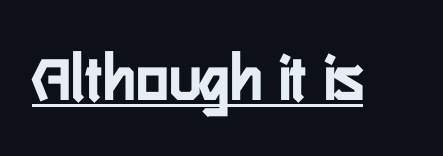
In terms of letterform style, serifs are entirely absent. Think of a printed novel: that variable character pitch is what you see here. The specimen reads as upright at a glance. The passage shown is underscored from start to finish. The letterforms sit shoulder to shoulder at normal distance.
